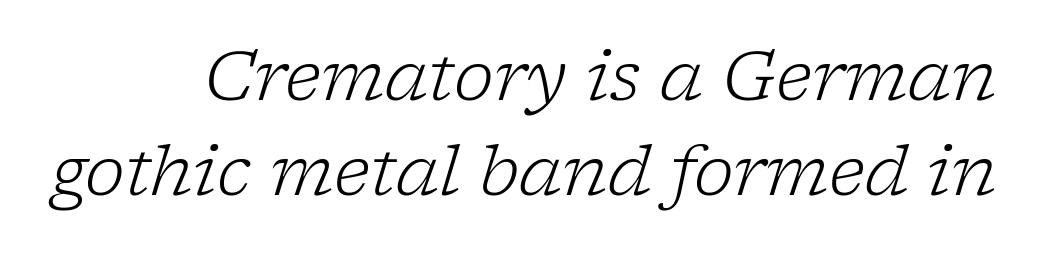
The image shows 68 px light serif type, italic (leaning right); set normal line spacing (1.4x), normal letter spacing, not underlined; low stroke contrast and a medium x-height.
